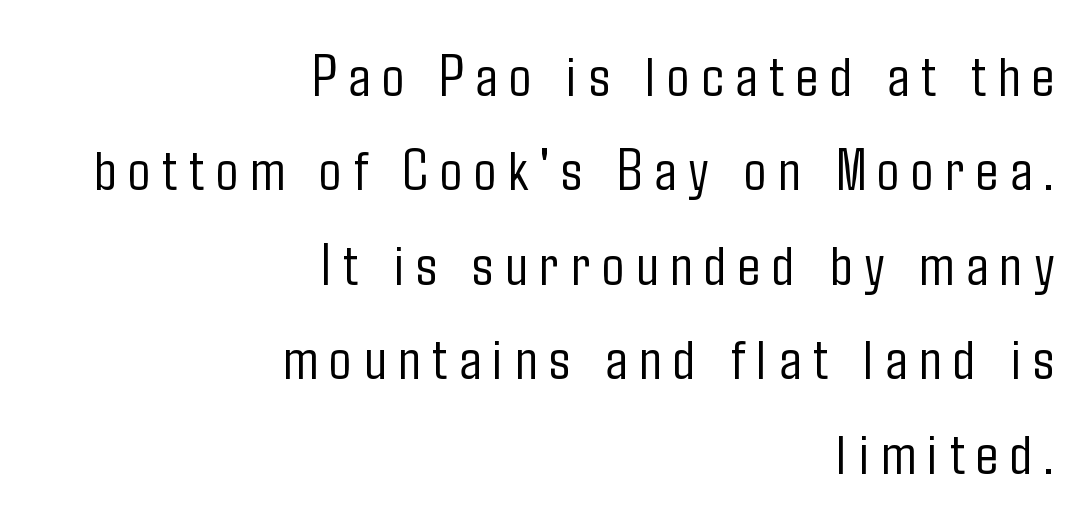
The image shows 59 px light, condensed sans-serif type, upright; set right-aligned, normal line spacing (1.6x), unusually wide letter spacing (+0.2 em), not underlined; low stroke contrast and a medium x-height.
